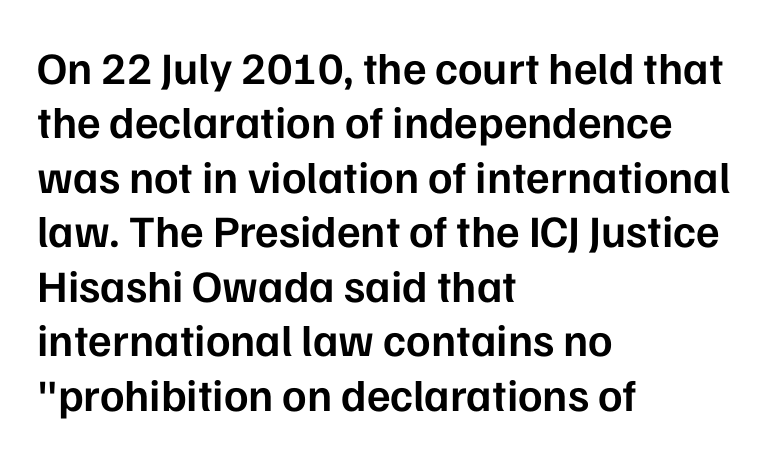
The image shows 45 px semibold sans-serif type, upright; set left-aligned, line spacing 1.21x, normal letter spacing, not underlined; low stroke contrast and a medium x-height.
